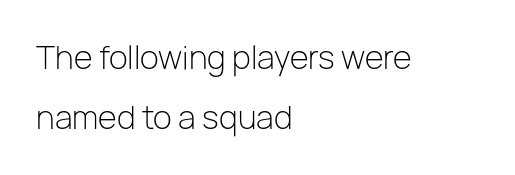
{"serif": "no", "italic": "no", "bold": "no", "weight": "light", "width": "normal", "stroke_contrast": "low", "x_height": "medium", "monospaced": "no", "underline": "no", "align": "left", "line_spacing": "loose", "line_spacing_ratio": 1.93, "letter_spacing": "normal", "letter_spacing_em": 0.0, "glyph_px": 31}
